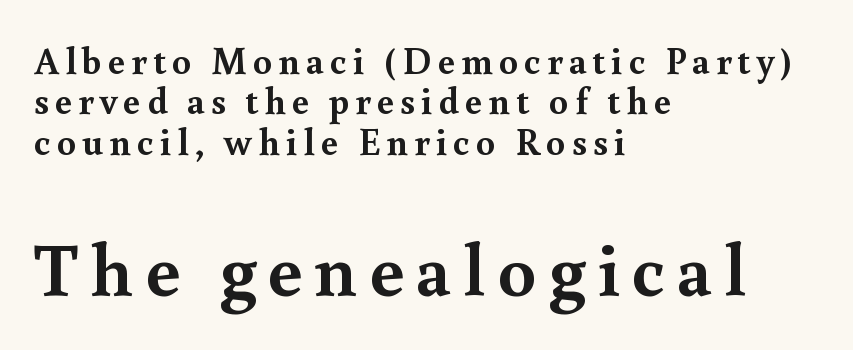
{"serif": "yes", "italic": "no", "bold": "yes", "weight": "semibold", "width": "normal", "x_height": "small", "monospaced": "no", "underline": "no", "align": "left", "line_spacing": "tight", "line_spacing_ratio": 1.06, "larger_block": "second", "size_ratio": 2.0, "glyph_px": 76}
